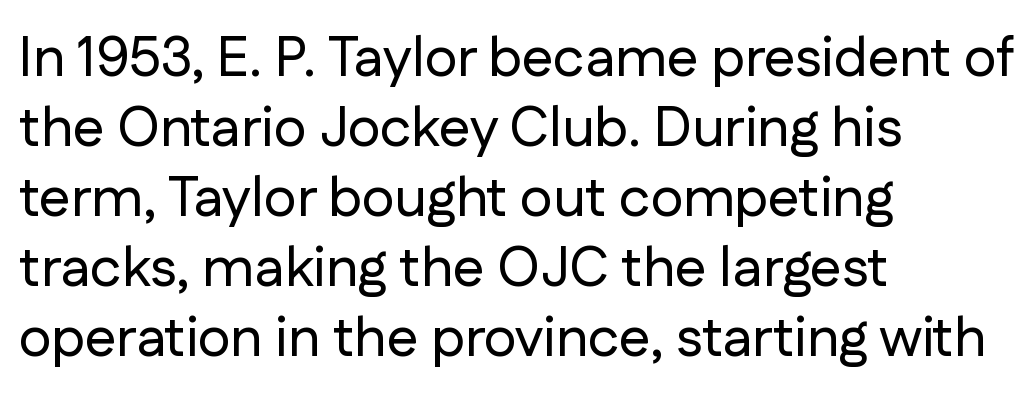
Default kerning and tracking; the words read as compact shapes. The rendering shows plain stroke endings on the letterforms — a sans-serif design. The letters stand straight up with perfectly vertical stems. The lines are quadded left.
